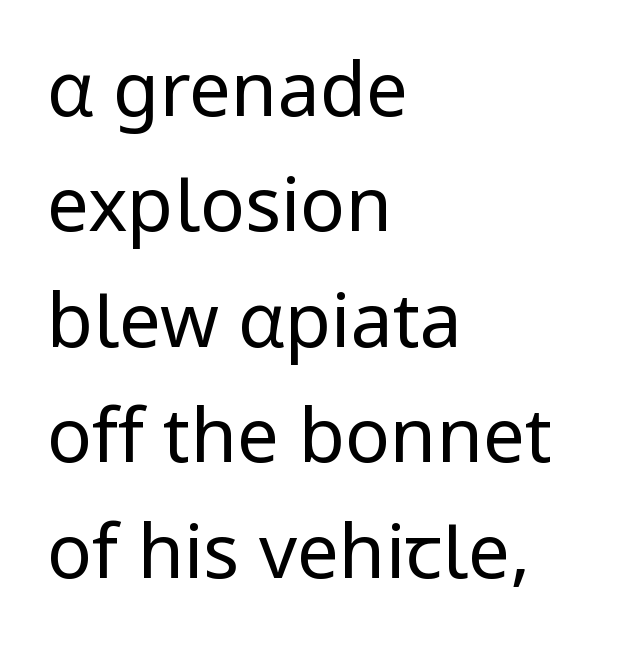
Each word holds together tightly as a unit, with standard inter-letter gaps. Underline: absent. Serifs: no, the terminals of the letterforms are clean. Nope, not italic — everything's standing straight. Line spacing here is normal.
